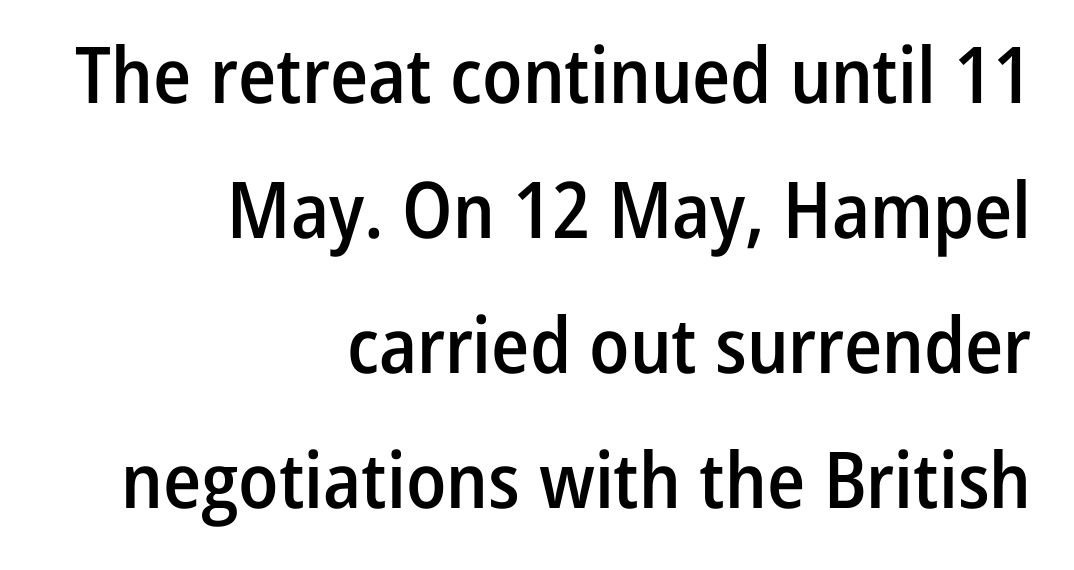
Each row of text sits above clean, open space. The sample has been set in demibold, a notch under bold. Nope, not italic — everything's standing straight. The rendering uses natural spacing where letterforms have individual widths. A sans-serif font was chosen for this passage. Each line ends at the same right margin while the left side varies.
